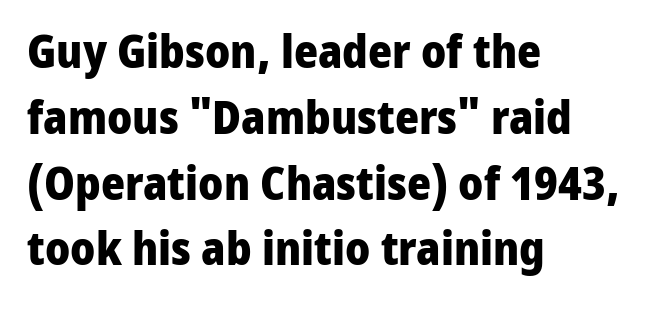
Q: Is the text bold? A: Yes.
Q: Is the text italic (slanted)? A: No, it is upright.
Q: Is the typeface a serif or a sans-serif typeface? A: Sans-serif.
Q: Is the text underlined? A: No.
Q: How is the paragraph aligned? A: Left-aligned.
Q: Is the spacing between letters normal or unusually wide? A: Normal.
Q: Is the spacing between lines tight, normal or loose? A: Normal.
Q: Width (condensed, normal, or wide)? A: Normal.
Q: Stroke contrast? A: Low.
Q: x-height? A: Medium.
Q: Monospaced? A: No.
